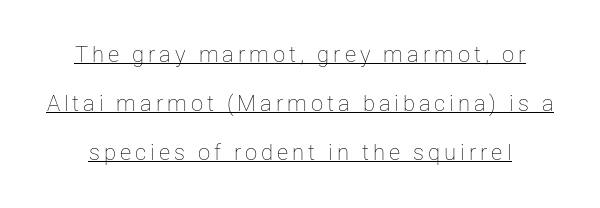
Q: Is the text bold? A: No.
Q: Is the text italic (slanted)? A: No, it is upright.
Q: Is the text underlined? A: Yes.
Q: Is the spacing between lines tight, normal or loose? A: Loose.
